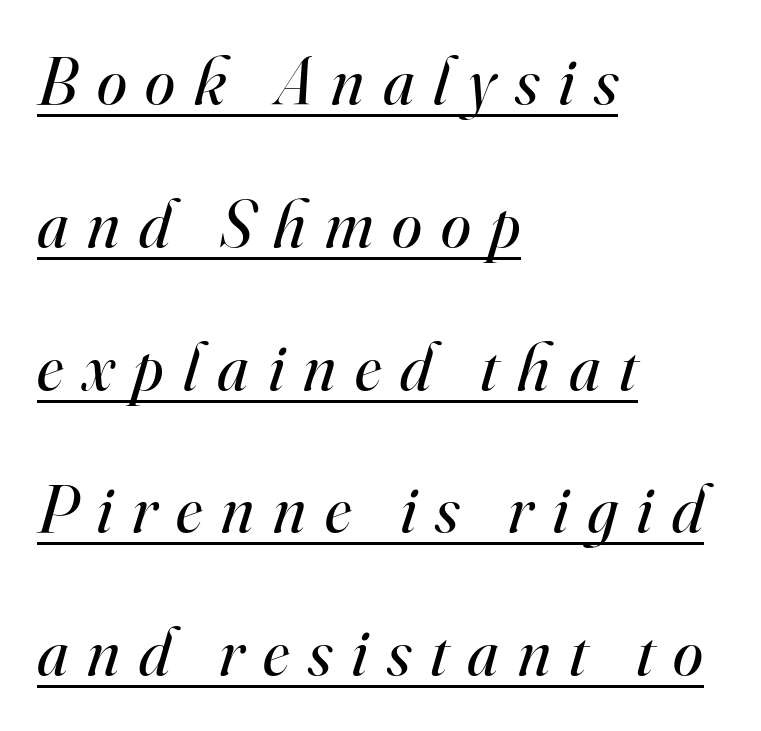
The image shows 68 px regular-weight serif type, italic (leaning right); set left-aligned, loose line spacing (2.1x), unusually wide letter spacing (+0.28 em), underlined; high stroke contrast and a small x-height.
